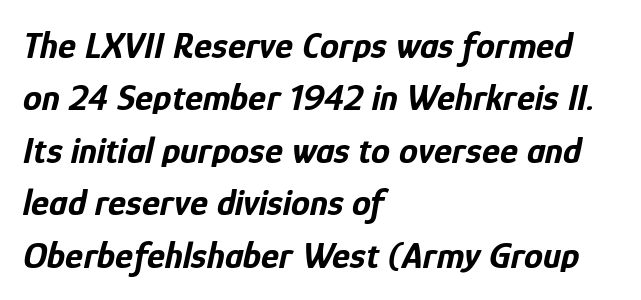
The passage shown is emphatically bold. Yep, that's italic — everything's leaning. Type without underlining. If you measured baseline to baseline, you'd find a middling distance.
